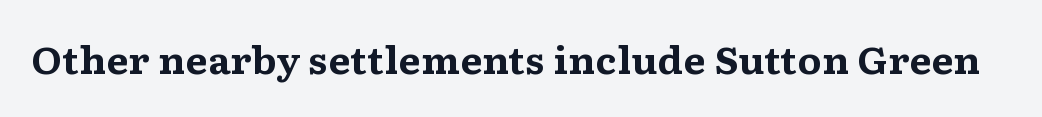
Spacing between characters is what you'd get straight out of the box. Underlining? Definitely not there. The text was rendered using a seriffed face with decorative stroke endings. Is this a fixed-width face? No — the glyphs have proportional, varying widths.
